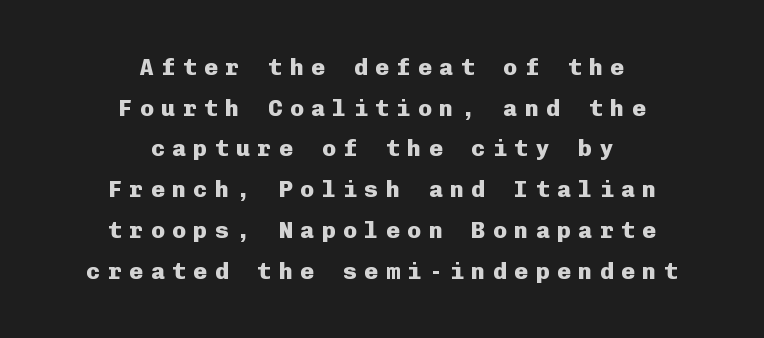
Q: Is the text bold? A: Yes.
Q: Is the text italic (slanted)? A: No, it is upright.
Q: Is the text underlined? A: No.
Q: How is the paragraph aligned? A: Centered.
Q: Is the spacing between letters normal or unusually wide? A: Unusually wide.
